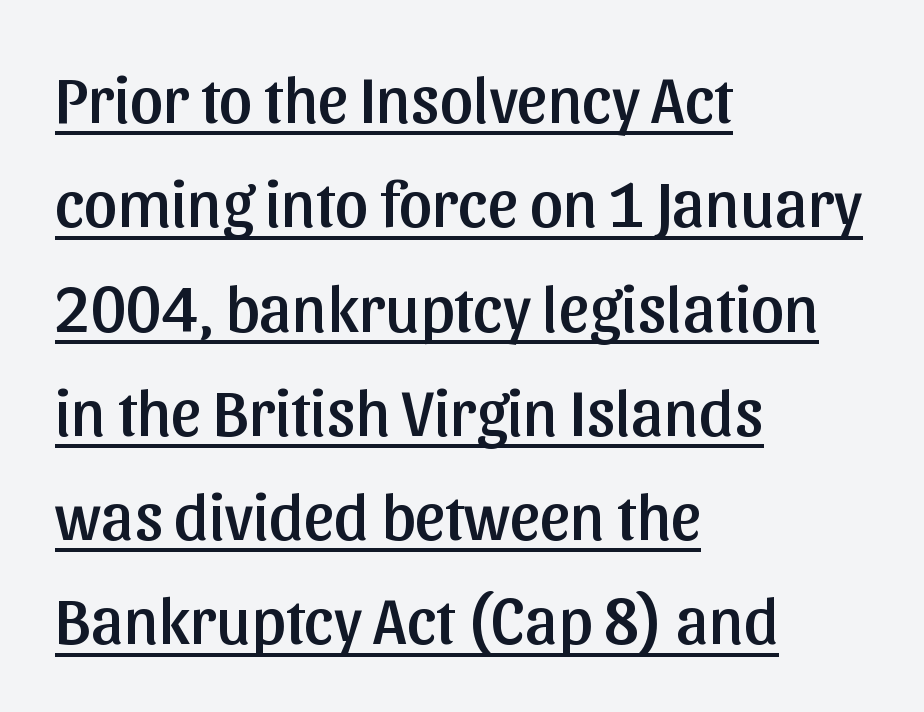
Q: Is the text italic (slanted)? A: No, it is upright.
Q: Is the typeface a serif or a sans-serif typeface? A: Sans-serif.
Q: Is the text underlined? A: Yes.
Q: How is the paragraph aligned? A: Left-aligned.
Q: Is the spacing between letters normal or unusually wide? A: Normal.
Q: Is the spacing between lines tight, normal or loose? A: Normal.
Q: Width (condensed, normal, or wide)? A: Normal.
Q: Stroke contrast? A: Low.
Q: x-height? A: Medium.
Q: Monospaced? A: No.
